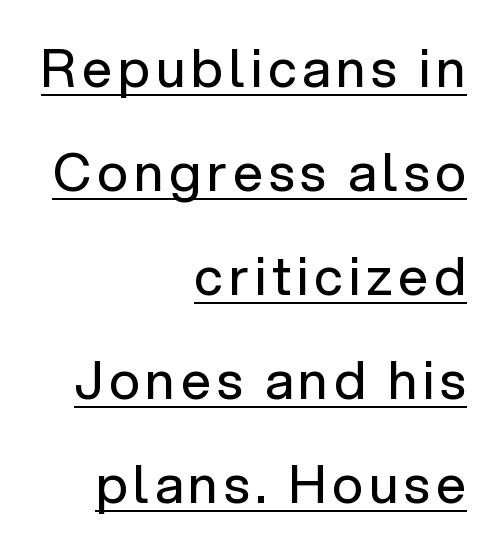
{"serif": "no", "italic": "no", "bold": "no", "weight": "regular", "width": "normal", "stroke_contrast": "low", "x_height": "medium", "monospaced": "no", "underline": "yes", "align": "right", "line_spacing": "loose", "line_spacing_ratio": 1.96, "glyph_px": 53}
